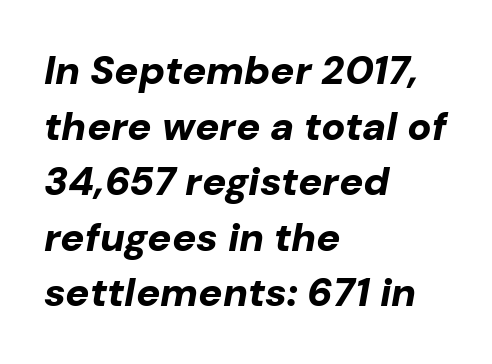
{"italic": "yes", "lean": "right", "slant_degrees": 10, "bold": "yes", "weight": "bold", "width": "normal", "stroke_contrast": "low", "x_height": "medium", "monospaced": "no", "underline": "no", "align": "left", "line_spacing": "normal", "line_spacing_ratio": 1.39, "letter_spacing": "normal", "letter_spacing_em": 0.0, "glyph_px": 40}
